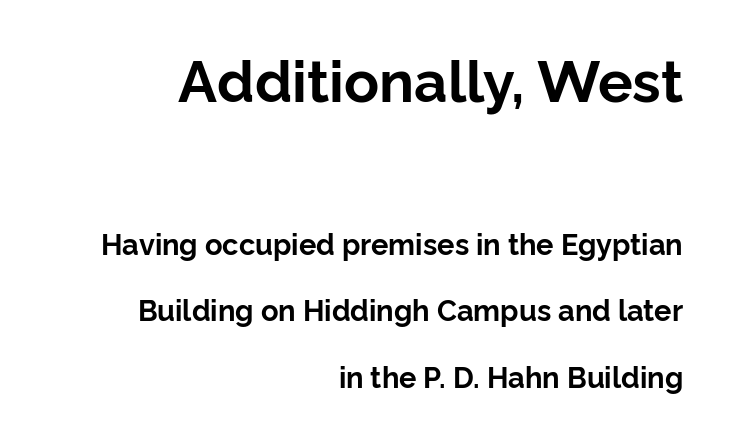
{"serif": "no", "italic": "no", "bold": "yes", "weight": "bold", "width": "normal", "stroke_contrast": "low", "x_height": "medium", "monospaced": "no", "underline": "no", "align": "right", "line_spacing": "loose", "line_spacing_ratio": 2.3, "letter_spacing": "normal", "letter_spacing_em": 0.0, "larger_block": "first", "size_ratio": 2.0, "glyph_px": 58}
